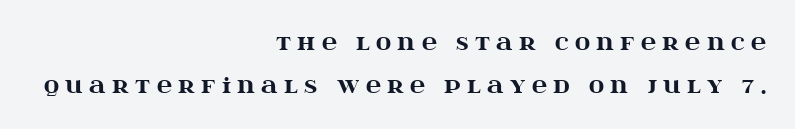
{"italic": "no", "bold": "yes", "underline": "no", "align": "right", "line_spacing": "loose", "line_spacing_ratio": 2.05, "letter_spacing": "wide", "letter_spacing_em": 0.3, "glyph_px": 21}
